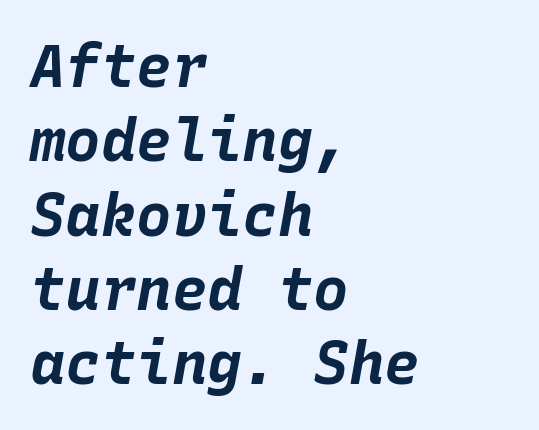
The horizontal fit of the characters is conventional and even. Stroke thickness is high; the sample reads as a true bold. An italicized treatment has been applied to the whole sample. Anything drawn beneath the words? Only blank space.
